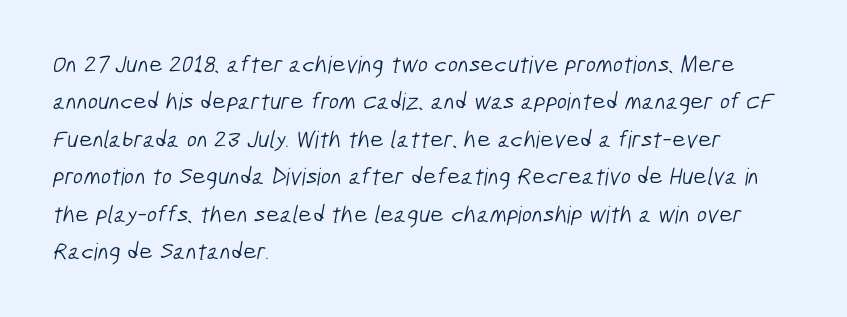
No letter is thick-stroked: the sample isn't bold. Descenders hang freely into open space. Leading: standard. Short note: letters normally spaced.
